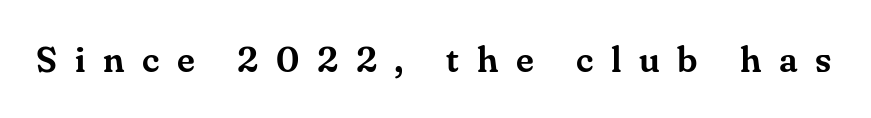
The image shows 36 px serif type, upright; set unusually wide letter spacing (+0.49 em), not underlined; medium stroke contrast and a small x-height.
